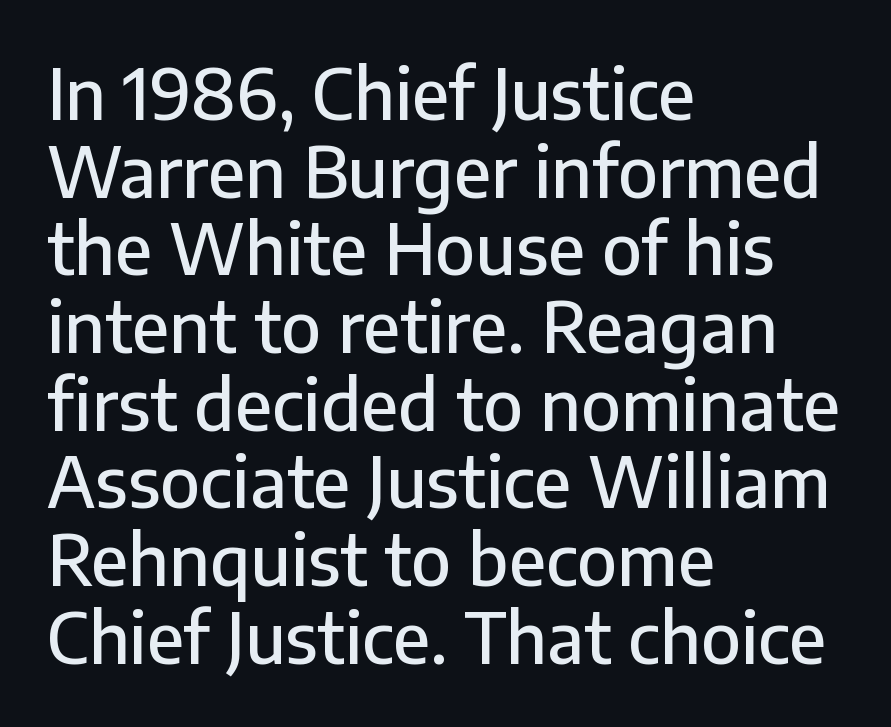
Is this a fixed-width face? No — the glyphs have proportional, varying widths. The specimen reads as upright at a glance. Caption: standard tracking, unaltered. The lines in this sample share a left origin and differ only in where they stop.
